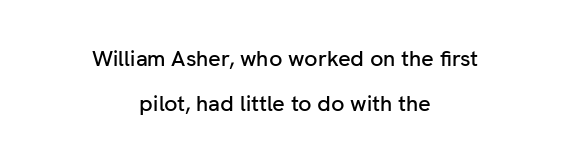
Clear beneath every line of the passage. Students, observe: this is what heavily led, spacious text looks like. This rendering leaves character spacing at its baseline value. Teacher's note: observe the equal gaps on both sides — that is centered alignment. The type sits square on the baseline with zero lean.
